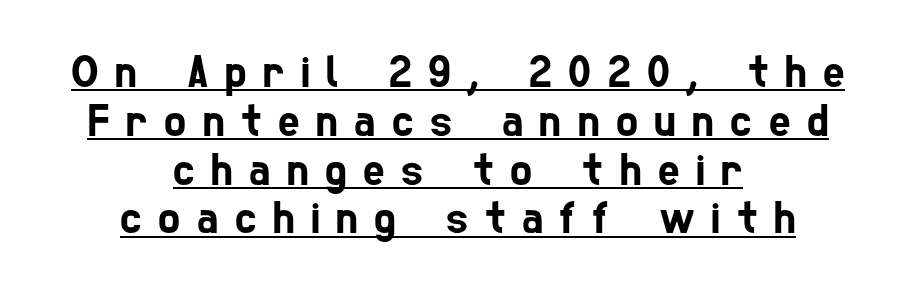
Is this a fixed-width face? No — the glyphs have proportional, varying widths. This rendering employs a face without finishing strokes, i.e., a sans-serif. Somebody hit Ctrl+U on this one — the words are underlined. Notice how the passage keeps no hard edge, just a central spine. Display-style spreading of the glyphs; the letterfit is very open. Very little white space separates one row of letters from the next.
